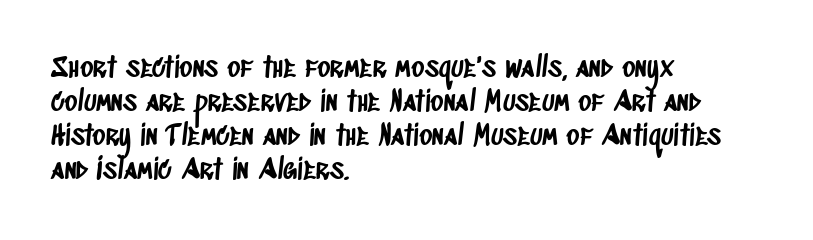
{"serif": "no", "width": "condensed", "stroke_contrast": "low", "x_height": "large", "monospaced": "no", "underline": "no", "align": "left", "line_spacing_ratio": 1.21, "letter_spacing": "normal", "letter_spacing_em": 0.0, "glyph_px": 28}
